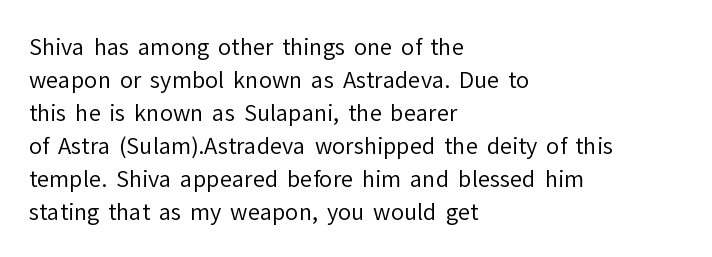
Q: Is the text bold? A: No.
Q: Is the text italic (slanted)? A: No, it is upright.
Q: Is the text underlined? A: No.
Q: How is the paragraph aligned? A: Left-aligned.
Q: Is the spacing between letters normal or unusually wide? A: Normal.
Q: Is the spacing between lines tight, normal or loose? A: Normal.
